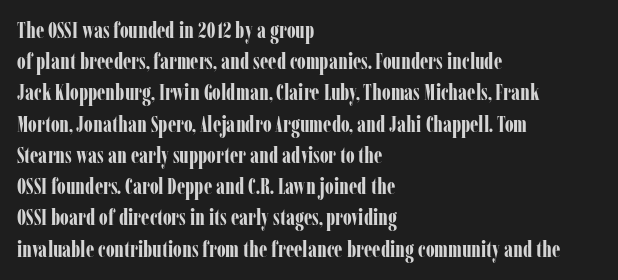
{"italic": "no", "bold": "yes", "underline": "no", "align": "left", "line_spacing": "normal", "line_spacing_ratio": 1.42, "letter_spacing": "normal", "letter_spacing_em": 0.0, "glyph_px": 22}
